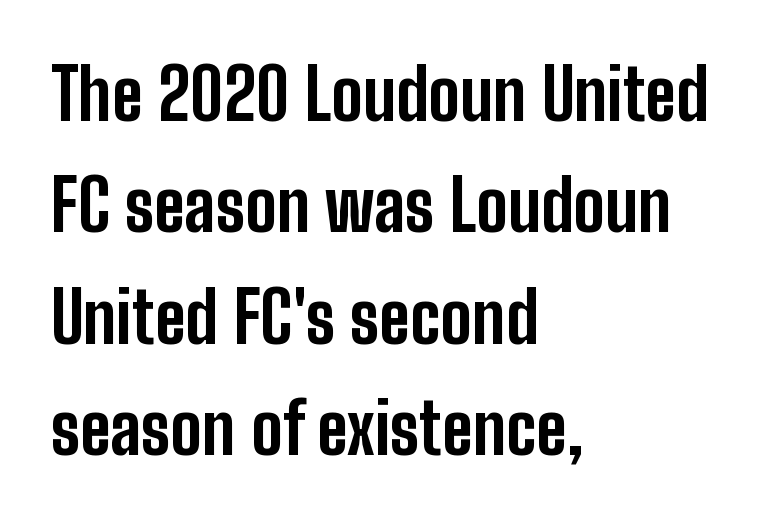
{"serif": "no", "italic": "no", "bold": "yes", "weight": "bold", "width": "condensed", "stroke_contrast": "low", "x_height": "medium", "monospaced": "no", "underline": "no", "align": "left", "line_spacing": "normal", "line_spacing_ratio": 1.57, "letter_spacing": "normal", "letter_spacing_em": 0.0, "glyph_px": 71}
